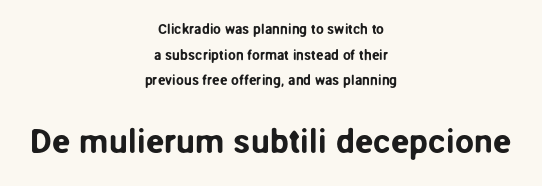
Type size steps up from the first block to the second. Standard letterfit; no display-style spreading of the glyphs. Has an underline been added? It has not. Quick note: not italic, upright.
